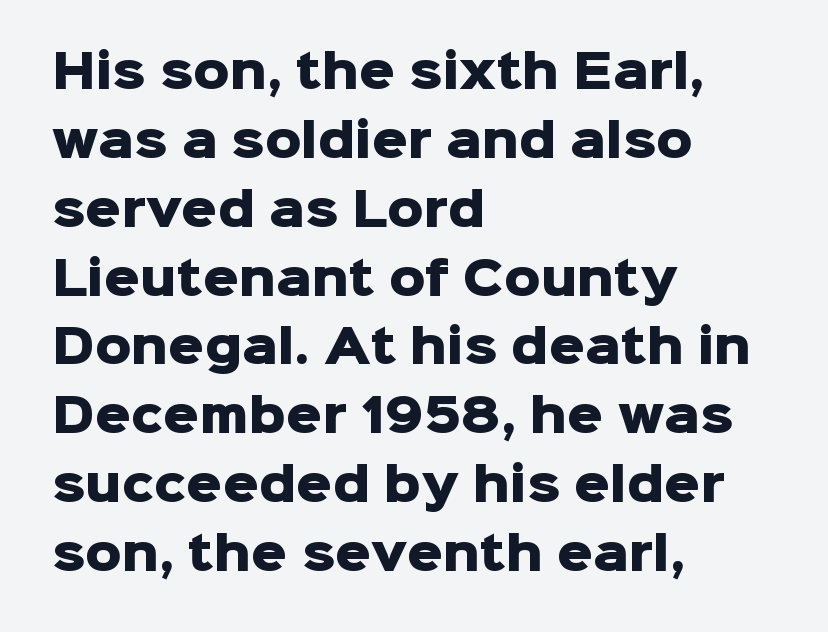
Q: Is the text bold? A: Yes.
Q: Is the text italic (slanted)? A: No, it is upright.
Q: Is the typeface a serif or a sans-serif typeface? A: Sans-serif.
Q: Is the text underlined? A: No.
Q: How is the paragraph aligned? A: Left-aligned.
Q: Is the spacing between letters normal or unusually wide? A: Normal.
Q: Is the spacing between lines tight, normal or loose? A: Normal.
Q: Width (condensed, normal, or wide)? A: Normal.
Q: Stroke contrast? A: Low.
Q: x-height? A: Medium.
Q: Monospaced? A: No.
